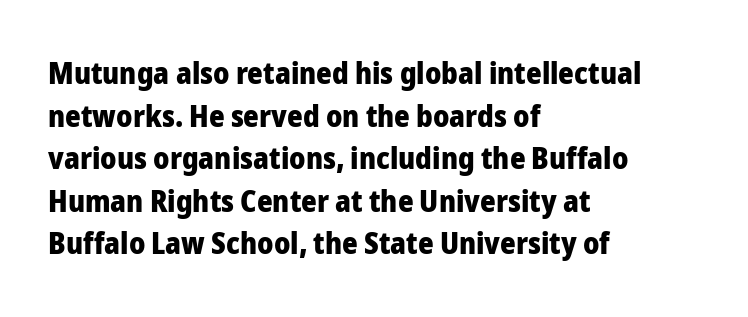
{"serif": "no", "italic": "no", "bold": "yes", "weight": "heavy", "width": "normal", "stroke_contrast": "low", "x_height": "medium", "monospaced": "no", "underline": "no", "align": "left", "line_spacing": "normal", "line_spacing_ratio": 1.42, "letter_spacing": "normal", "letter_spacing_em": 0.0, "glyph_px": 30}
